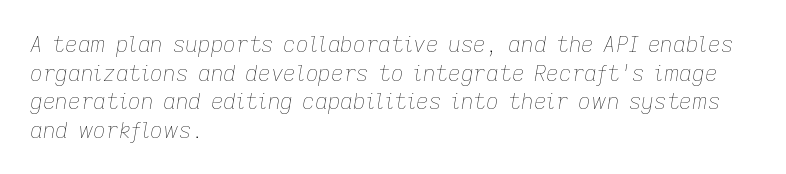
{"italic": "yes", "lean": "right", "slant_degrees": 9, "bold": "no", "underline": "no", "align": "left", "line_spacing": "normal", "line_spacing_ratio": 1.3, "letter_spacing": "normal", "letter_spacing_em": 0.0, "glyph_px": 22}
